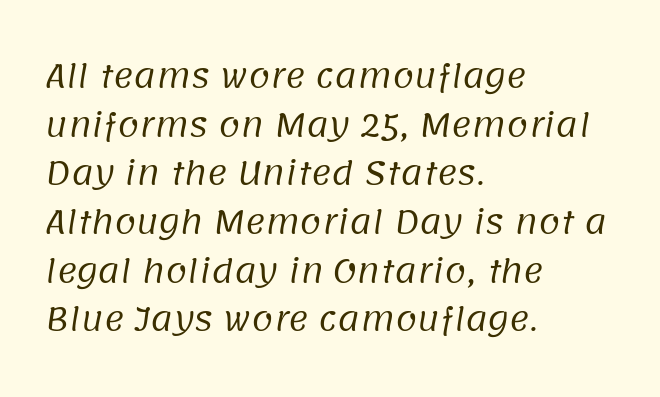
Nobody drew a line under any word here. Leading matches the norm, producing a regular column. These lines are set flush left with a ragged right edge. The cut favours lightness, reaching ordinary text weight at its darkest. Short note: letters normally spaced.
